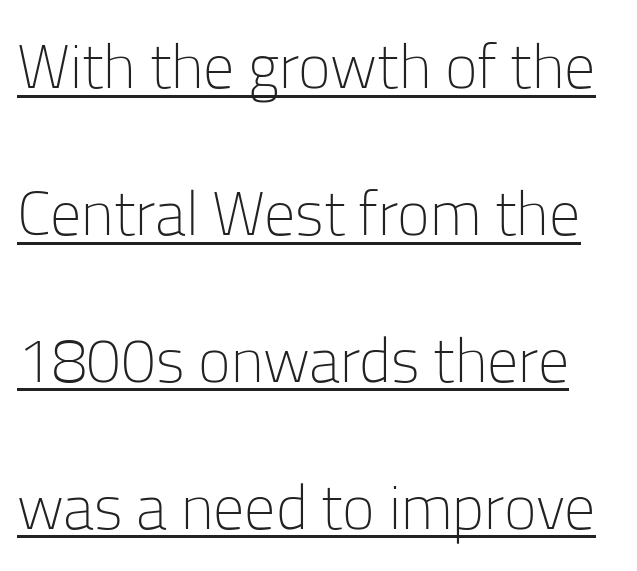
Q: Is the text bold? A: No.
Q: Is the text italic (slanted)? A: No, it is upright.
Q: Is the typeface a serif or a sans-serif typeface? A: Sans-serif.
Q: Is the text underlined? A: Yes.
Q: Is the spacing between letters normal or unusually wide? A: Normal.
Q: Is the spacing between lines tight, normal or loose? A: Loose.
Q: Width (condensed, normal, or wide)? A: Normal.
Q: Stroke contrast? A: Low.
Q: x-height? A: Medium.
Q: Monospaced? A: No.
